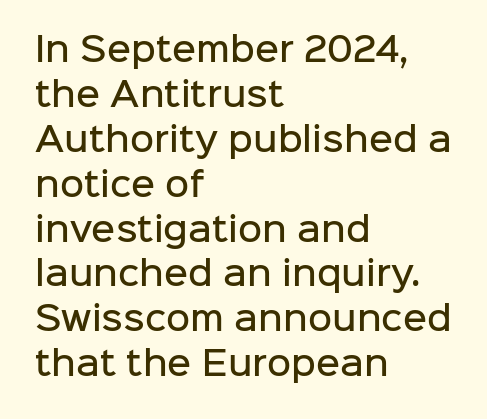
The image shows 33 px semibold sans-serif type, upright; set left-aligned, normal line spacing (1.36x), normal letter spacing, not underlined; low stroke contrast and a medium x-height.
